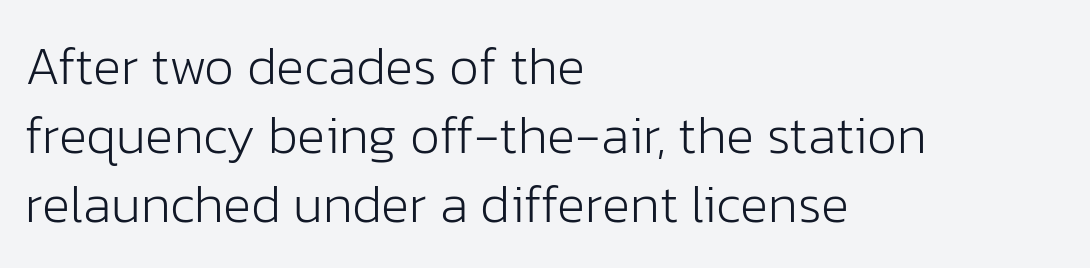
Q: Is the text bold? A: No.
Q: Is the text italic (slanted)? A: No, it is upright.
Q: Is the typeface a serif or a sans-serif typeface? A: Sans-serif.
Q: Is the text underlined? A: No.
Q: How is the paragraph aligned? A: Left-aligned.
Q: Is the spacing between letters normal or unusually wide? A: Normal.
Q: Is the spacing between lines tight, normal or loose? A: Normal.
Q: Width (condensed, normal, or wide)? A: Normal.
Q: Stroke contrast? A: Low.
Q: x-height? A: Medium.
Q: Monospaced? A: No.
